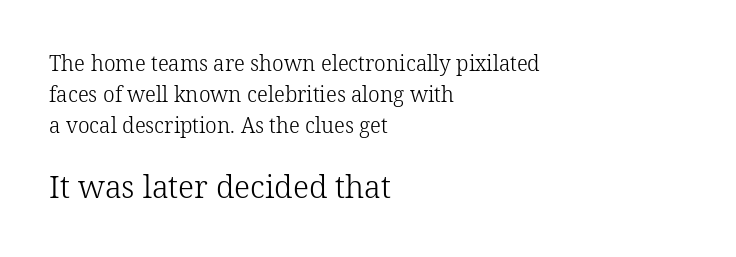
{"serif": "yes", "italic": "no", "bold": "no", "weight": "light", "width": "normal", "stroke_contrast": "low", "x_height": "medium", "monospaced": "no", "underline": "no", "align": "left", "line_spacing": "normal", "line_spacing_ratio": 1.47, "letter_spacing": "normal", "letter_spacing_em": 0.0, "larger_block": "second", "size_ratio": 1.48, "glyph_px": 31}
